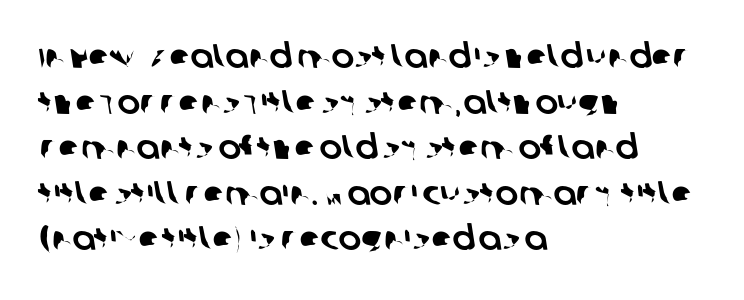
Each new line begins a customary step beneath the previous one. Lines of text with bare space underneath. The horizontal fit of the characters is conventional and even. The ragged edge is on the right, which tells us the setting is flush left.
